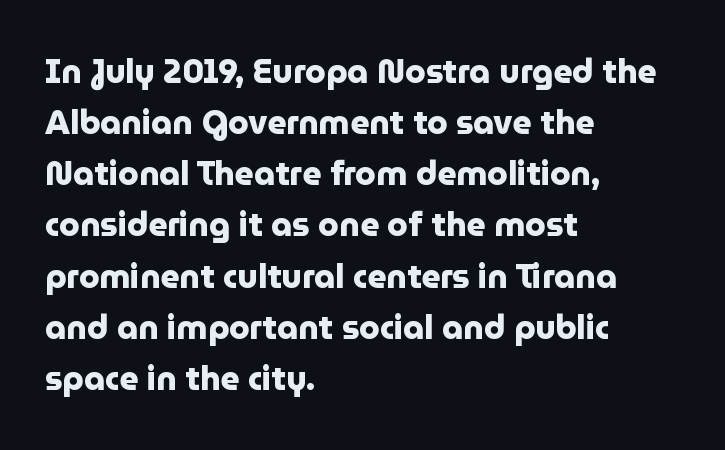
Is this a sans? Yes — the strokes have no serifs. Leftover space on each line is placed entirely after the last word. This rendering leaves character spacing at its baseline value. Baseline-to-baseline distance is the conventional proportion of letter height.
